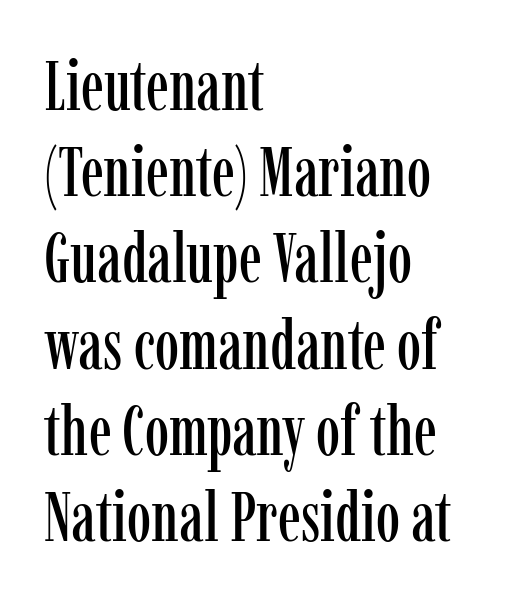
No word sits above an underline. The letters stand upright; this is a roman face. Compared with a centered layout, this one pins lines to the left instead. You could call the tracking neutral — neither tight nor loose.
